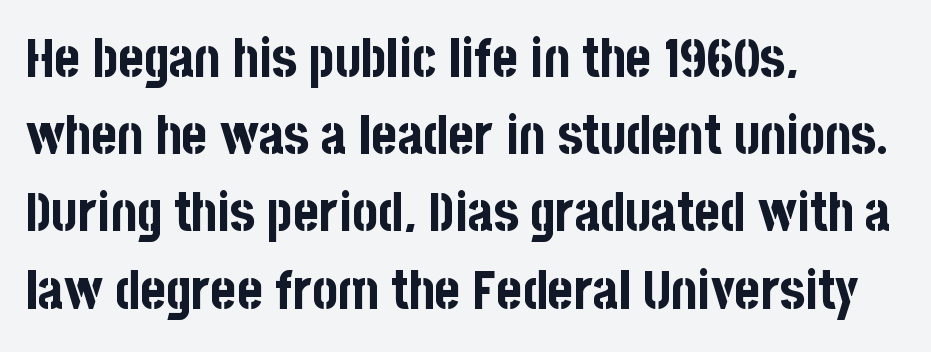
Q: Is the text bold? A: Yes.
Q: Is the text italic (slanted)? A: No, it is upright.
Q: Is the typeface a serif or a sans-serif typeface? A: Sans-serif.
Q: Is the text underlined? A: No.
Q: How is the paragraph aligned? A: Left-aligned.
Q: Is the spacing between letters normal or unusually wide? A: Normal.
Q: Is the spacing between lines tight, normal or loose? A: Normal.
Q: Width (condensed, normal, or wide)? A: Condensed.
Q: Stroke contrast? A: Low.
Q: x-height? A: Large.
Q: Monospaced? A: No.
